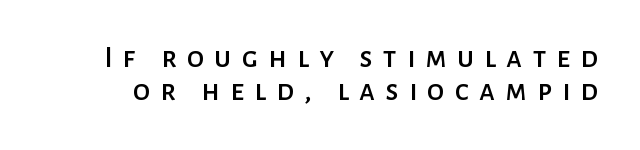
The letters advance in unequal steps, a hallmark of proportional type. Posture: straight, roman, zero tilt. What's the leading like? Squeezed, with rows nearly overlapping. Each letter's strokes conclude bluntly, with no projecting serifs.
